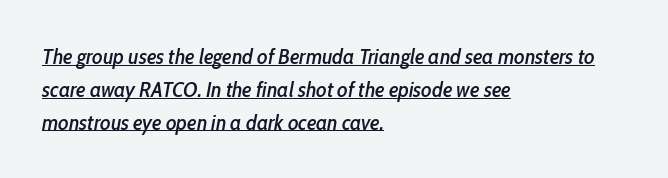
The image shows 22 px text type, italic (leaning right); set left-aligned, normal line spacing (1.49x), normal letter spacing, underlined.
